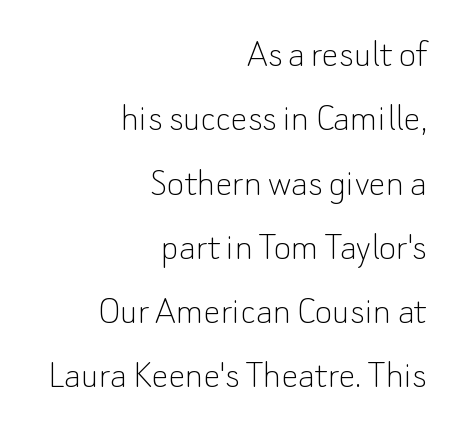
The image shows 42 px thin sans-serif type, upright; set right-aligned, normal line spacing (1.53x), normal letter spacing, not underlined; low stroke contrast and a small x-height.
